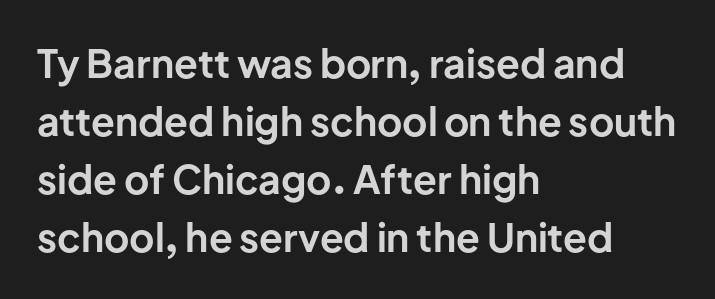
Q: Is the text bold? A: Yes.
Q: Is the text italic (slanted)? A: No, it is upright.
Q: Is the typeface a serif or a sans-serif typeface? A: Sans-serif.
Q: Is the text underlined? A: No.
Q: How is the paragraph aligned? A: Left-aligned.
Q: Is the spacing between letters normal or unusually wide? A: Normal.
Q: Is the spacing between lines tight, normal or loose? A: Normal.
Q: Width (condensed, normal, or wide)? A: Normal.
Q: Stroke contrast? A: Low.
Q: x-height? A: Medium.
Q: Monospaced? A: No.
